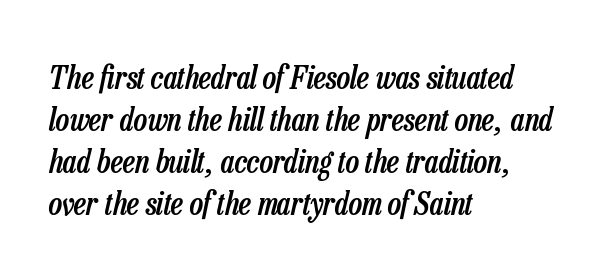
The image shows 32 px semibold, condensed type, italic (leaning right); set left-aligned, normal line spacing (1.31x), normal letter spacing, not underlined; low stroke contrast and a medium x-height.
